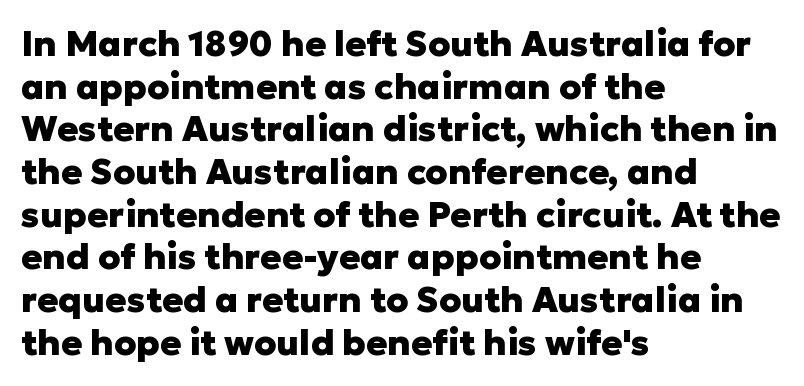
The image shows 35 px heavy sans-serif type, upright; set left-aligned, line spacing 1.22x, normal letter spacing, not underlined; low stroke contrast and a medium x-height.
